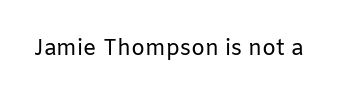
The image shows 22 px text type, upright; set normal letter spacing, not underlined.
